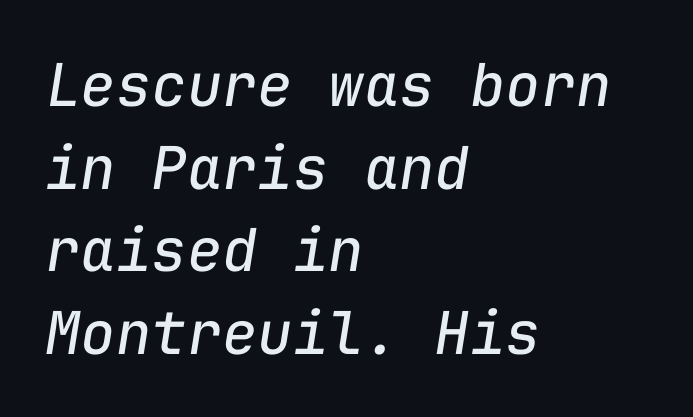
Q: Is the text bold? A: No.
Q: Is the text italic (slanted)? A: Yes, it leans right by about 9 degrees.
Q: Is the text underlined? A: No.
Q: How is the paragraph aligned? A: Left-aligned.
Q: Is the spacing between letters normal or unusually wide? A: Normal.
Q: Is the spacing between lines tight, normal or loose? A: Normal.
Q: Width (condensed, normal, or wide)? A: Normal.
Q: Stroke contrast? A: Low.
Q: x-height? A: Medium.
Q: Monospaced? A: Yes.
